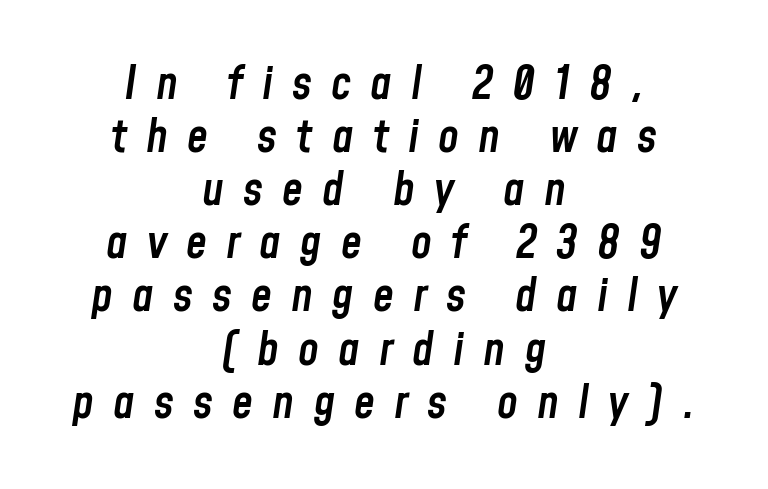
A typesetter would mark this as italic. The rag falls on both sides of this text block equally. This sample has the flowing, uneven cadence of proportional lettering. The baseline area is clear. Each new line begins almost immediately beneath the previous one. The rendering uses a semibold face; strokes are thickened but not to full bold.
